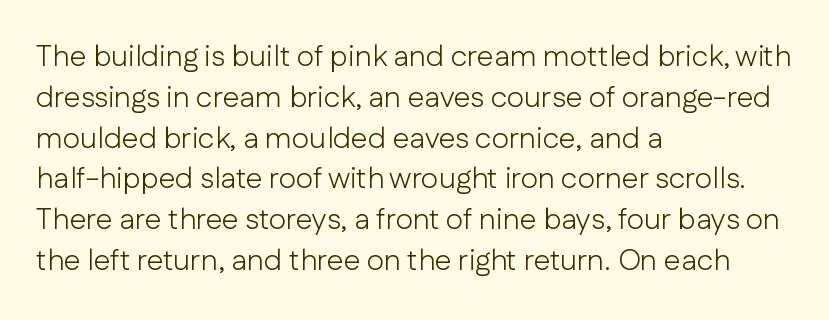
The image shows 30 px light sans-serif type, upright; set left-aligned, normal line spacing (1.36x), normal letter spacing, not underlined; low stroke contrast and a medium x-height.
